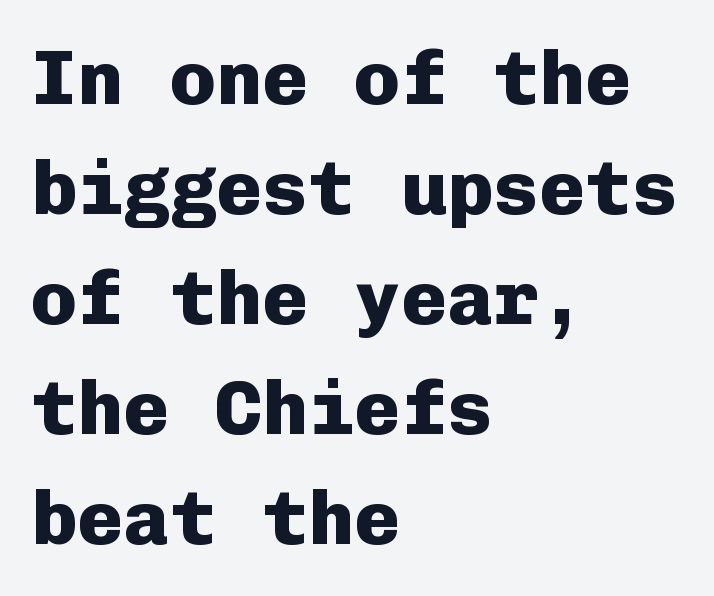
The image shows 77 px heavy sans-serif type, upright, monospaced; set left-aligned, normal line spacing (1.43x), normal letter spacing, not underlined; low stroke contrast and a medium x-height.
